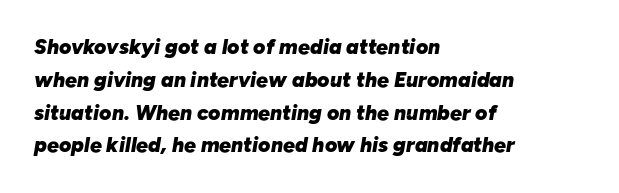
{"italic": "yes", "lean": "right", "slant_degrees": 10, "bold": "yes", "underline": "no", "align": "left", "line_spacing": "normal", "line_spacing_ratio": 1.56, "letter_spacing": "normal", "letter_spacing_em": 0.0, "glyph_px": 21}
